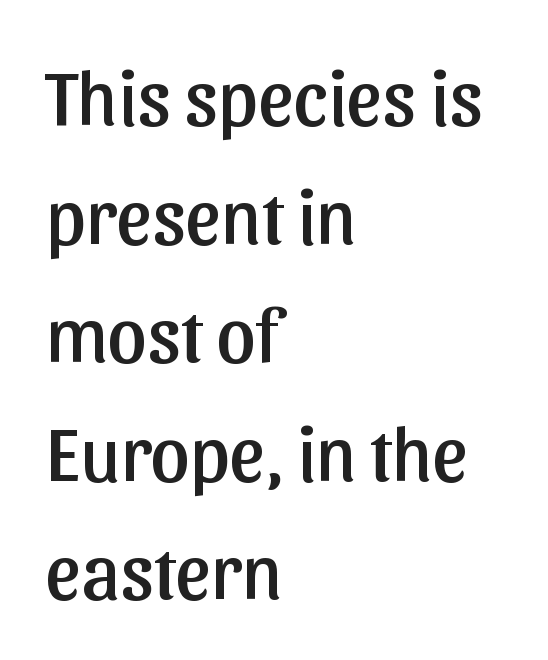
The image shows 77 px sans-serif type, upright; set left-aligned, normal line spacing (1.54x), normal letter spacing, not underlined; low stroke contrast and a medium x-height.
